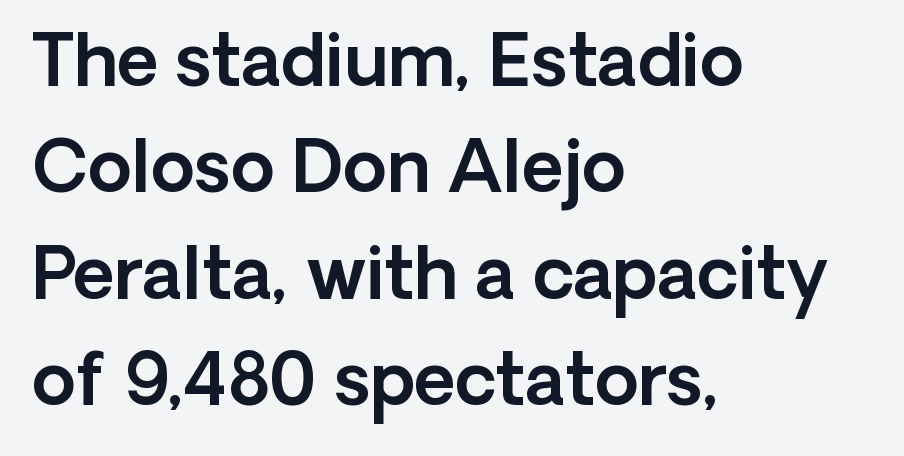
This sample keeps an unexceptional amount of space between lines. Rule under the text: the space is simply empty. The text block is weighted toward the left margin, trailing off unevenly rightward. Here the designer chose a conventional face with non-uniform glyph widths.
